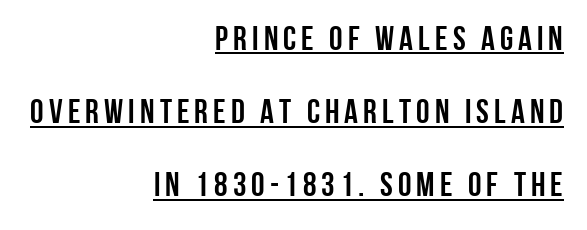
Q: Is the text italic (slanted)? A: No, it is upright.
Q: Is the typeface a serif or a sans-serif typeface? A: Sans-serif.
Q: Is the text underlined? A: Yes.
Q: How is the paragraph aligned? A: Right-aligned.
Q: Is the spacing between lines tight, normal or loose? A: Loose.
Q: Width (condensed, normal, or wide)? A: Condensed.
Q: Stroke contrast? A: Low.
Q: x-height? A: Large.
Q: Monospaced? A: No.
